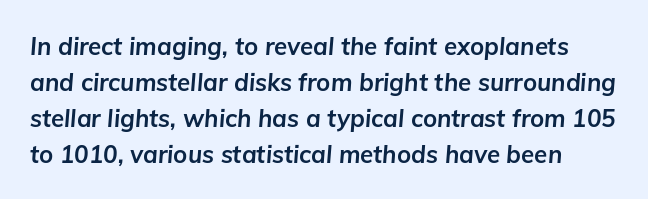
{"italic": "yes", "lean": "right", "slant_degrees": 5, "bold": "yes", "underline": "no", "line_spacing": "normal", "line_spacing_ratio": 1.5, "letter_spacing": "normal", "letter_spacing_em": 0.0, "glyph_px": 24}
